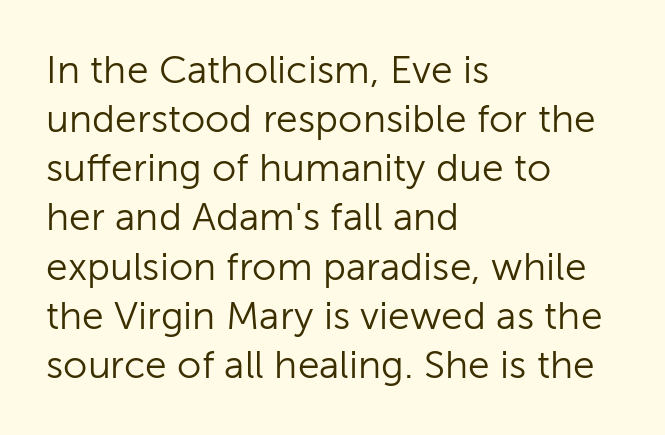
Q: Is the text bold? A: No.
Q: Is the text italic (slanted)? A: No, it is upright.
Q: Is the typeface a serif or a sans-serif typeface? A: Sans-serif.
Q: Is the text underlined? A: No.
Q: How is the paragraph aligned? A: Left-aligned.
Q: Is the spacing between letters normal or unusually wide? A: Normal.
Q: Is the spacing between lines tight, normal or loose? A: Normal.
Q: Width (condensed, normal, or wide)? A: Normal.
Q: Stroke contrast? A: Low.
Q: x-height? A: Medium.
Q: Monospaced? A: No.
